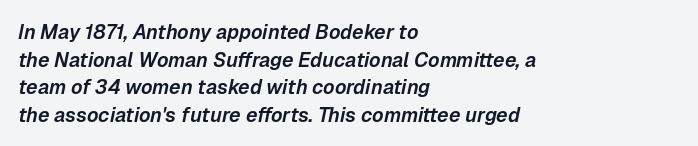
The image shows 20 px text type, italic (leaning right); set left-aligned, normal line spacing (1.38x), normal letter spacing, not underlined.
